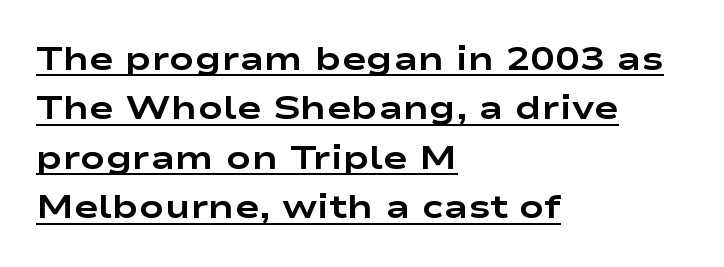
The image shows 33 px bold, wide sans-serif type, upright; set left-aligned, normal line spacing (1.5x), normal letter spacing, underlined; low stroke contrast and a medium x-height.
